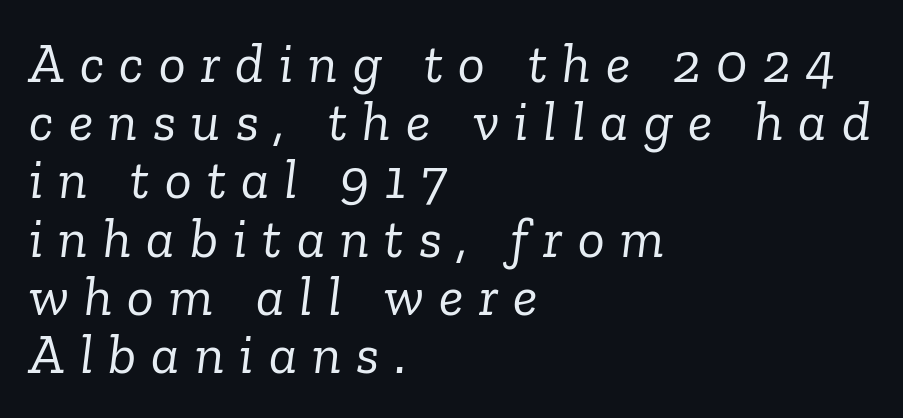
{"serif": "yes", "italic": "yes", "lean": "right", "slant_degrees": 6, "bold": "no", "weight": "light", "width": "normal", "stroke_contrast": "low", "x_height": "medium", "monospaced": "no", "underline": "no", "align": "left", "line_spacing": "tight", "line_spacing_ratio": 1.04, "letter_spacing": "wide", "letter_spacing_em": 0.27, "glyph_px": 56}
